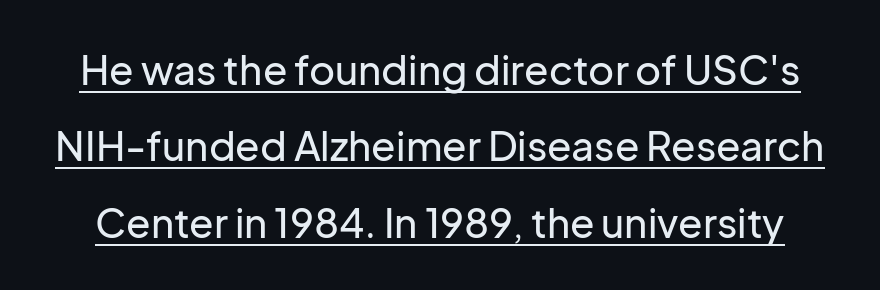
The image shows 40 px sans-serif type, upright; set loose line spacing (1.91x), normal letter spacing, underlined; low stroke contrast and a medium x-height.
